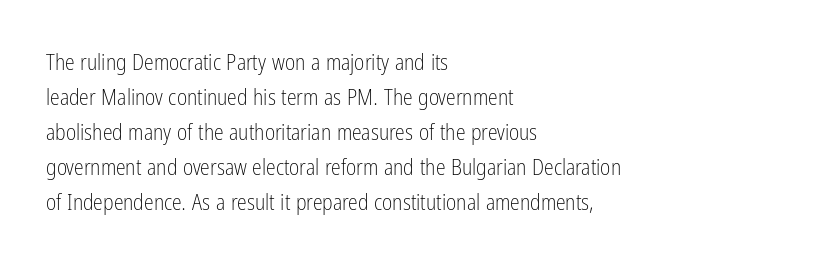
{"italic": "no", "bold": "no", "underline": "no", "align": "left", "line_spacing": "normal", "line_spacing_ratio": 1.59, "letter_spacing": "normal", "letter_spacing_em": 0.0, "glyph_px": 22}
